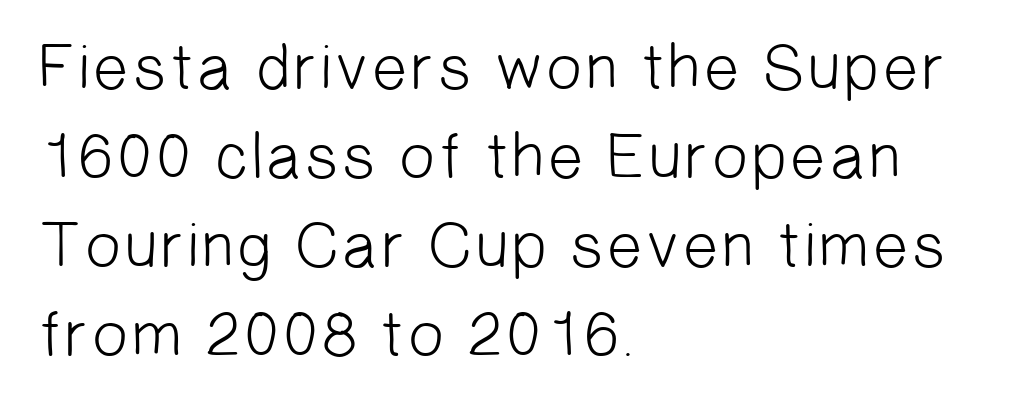
{"serif": "no", "bold": "no", "weight": "light", "width": "normal", "stroke_contrast": "low", "x_height": "medium", "monospaced": "no", "underline": "no", "align": "left", "line_spacing": "normal", "line_spacing_ratio": 1.37, "letter_spacing": "normal", "letter_spacing_em": 0.0, "glyph_px": 65}
